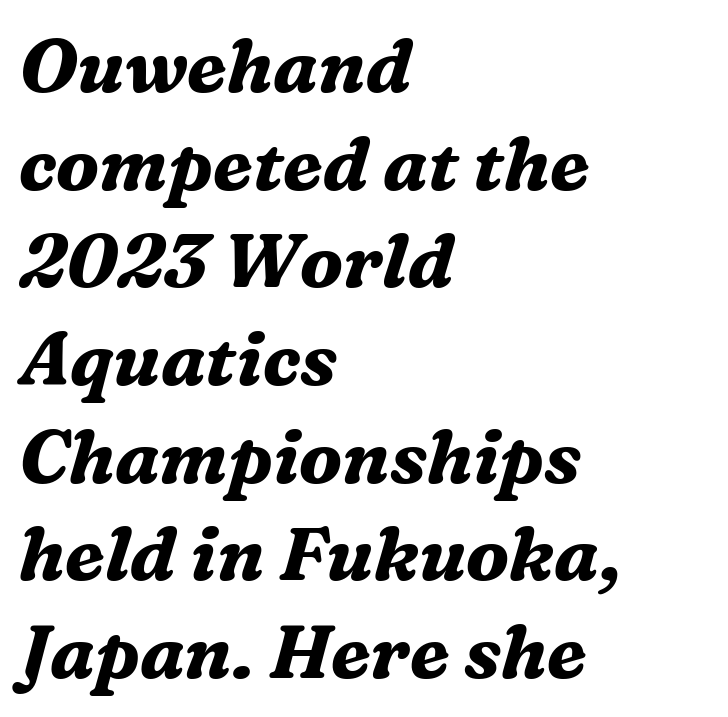
Q: Is the text bold? A: Yes.
Q: Is the text italic (slanted)? A: Yes, it leans right by about 16 degrees.
Q: Is the typeface a serif or a sans-serif typeface? A: Serif.
Q: Is the text underlined? A: No.
Q: How is the paragraph aligned? A: Left-aligned.
Q: Is the spacing between letters normal or unusually wide? A: Normal.
Q: Is the spacing between lines tight, normal or loose? A: Normal.
Q: Width (condensed, normal, or wide)? A: Normal.
Q: Stroke contrast? A: Medium.
Q: x-height? A: Medium.
Q: Monospaced? A: No.
